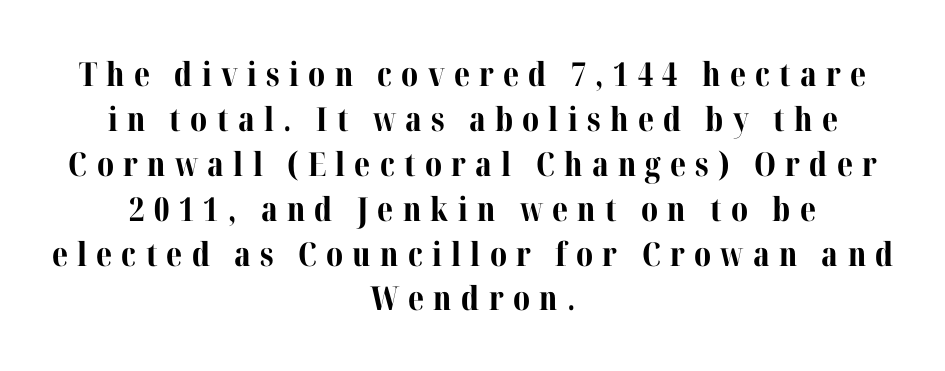
Q: Is the text bold? A: Yes.
Q: Is the text italic (slanted)? A: No, it is upright.
Q: Is the typeface a serif or a sans-serif typeface? A: Serif.
Q: Is the text underlined? A: No.
Q: How is the paragraph aligned? A: Centered.
Q: Is the spacing between letters normal or unusually wide? A: Unusually wide.
Q: Is the spacing between lines tight, normal or loose? A: Normal.
Q: Width (condensed, normal, or wide)? A: Normal.
Q: Stroke contrast? A: Medium.
Q: x-height? A: Medium.
Q: Monospaced? A: No.
